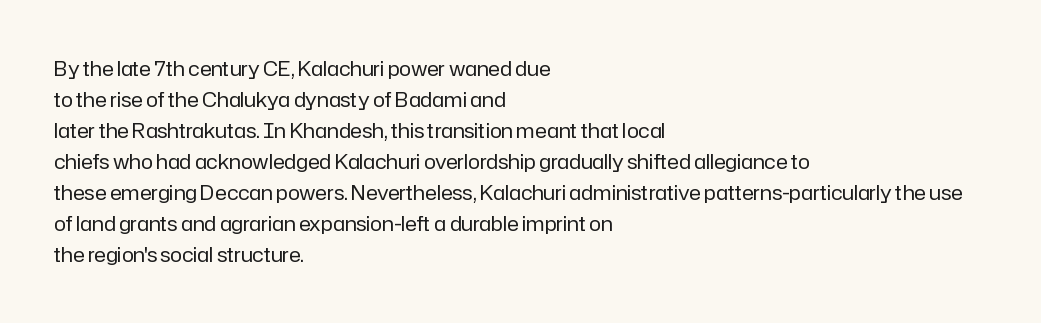
Q: Is the text bold? A: No.
Q: Is the text italic (slanted)? A: No, it is upright.
Q: Is the text underlined? A: No.
Q: How is the paragraph aligned? A: Left-aligned.
Q: Is the spacing between letters normal or unusually wide? A: Normal.
Q: Is the spacing between lines tight, normal or loose? A: Normal.
